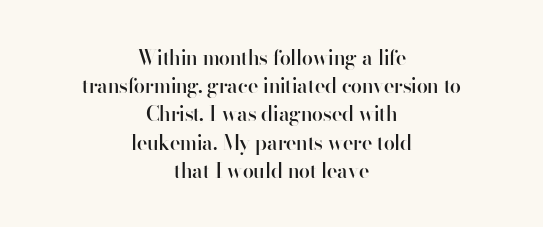
Caption: semibold face, moderately heavy strokes. A student would call this center alignment; a typographer would say set centered. A clean baseline with only descenders dipping below it. You could call the tracking neutral — neither tight nor loose. Successive baselines arrive at the customary interval. It's the straight-up-and-down kind of type.
